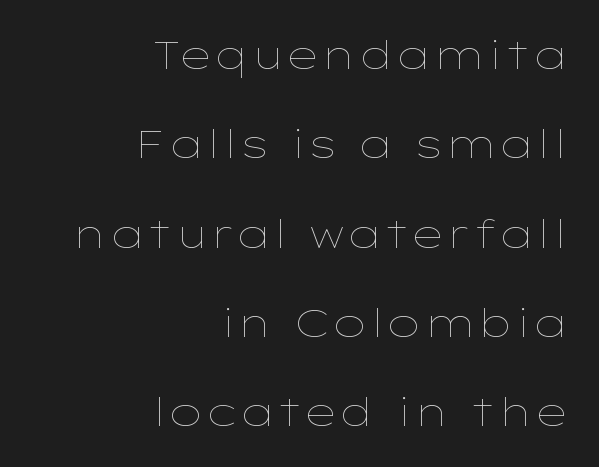
{"italic": "no", "bold": "no", "weight": "thin", "width": "wide", "stroke_contrast": "low", "x_height": "medium", "monospaced": "no", "underline": "no", "align": "right", "line_spacing": "loose", "line_spacing_ratio": 2.29, "letter_spacing": "normal", "letter_spacing_em": 0.0, "glyph_px": 39}
